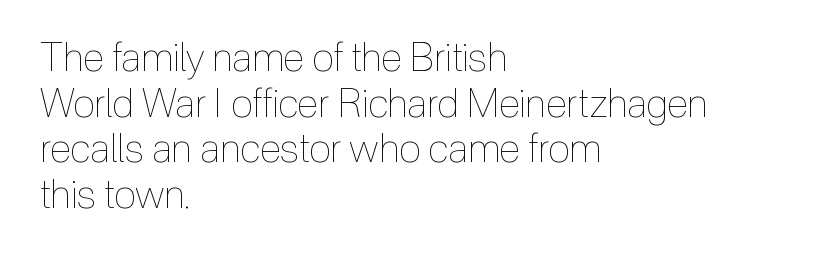
Q: Is the text bold? A: No.
Q: Is the text italic (slanted)? A: No, it is upright.
Q: Is the text underlined? A: No.
Q: How is the paragraph aligned? A: Left-aligned.
Q: Is the spacing between letters normal or unusually wide? A: Normal.
Q: Is the spacing between lines tight, normal or loose? A: Tight.
Q: Width (condensed, normal, or wide)? A: Condensed.
Q: x-height? A: Medium.
Q: Monospaced? A: No.
